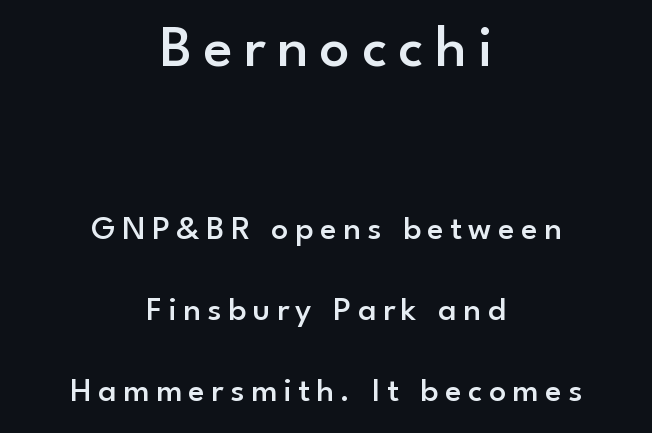
{"serif": "no", "italic": "no", "bold": "semi", "weight": "semibold", "width": "normal", "stroke_contrast": "low", "x_height": "small", "monospaced": "no", "underline": "no", "align": "center", "line_spacing": "loose", "line_spacing_ratio": 2.38, "larger_block": "first", "size_ratio": 1.76, "glyph_px": 60}
